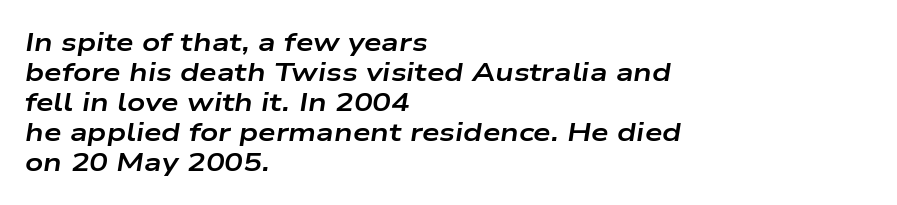
One-word summary of the alignment: left. Quick note: underline off. The lettering tilts uniformly, giving the passage an italic look. Heavy-handed strokes throughout: this text is bold.
